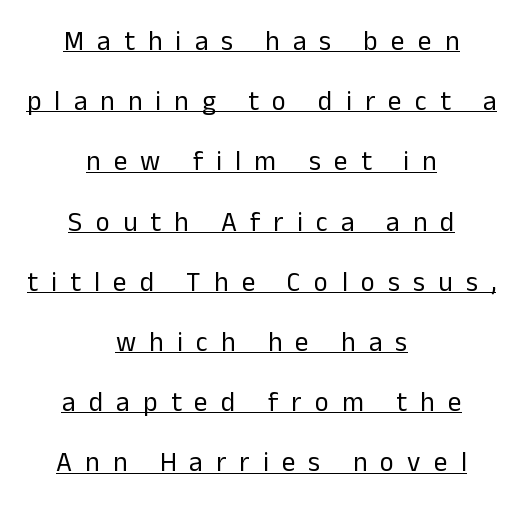
The image shows 27 px text type, upright; set centered, loose line spacing (2.23x), unusually wide letter spacing (+0.49 em), underlined.
